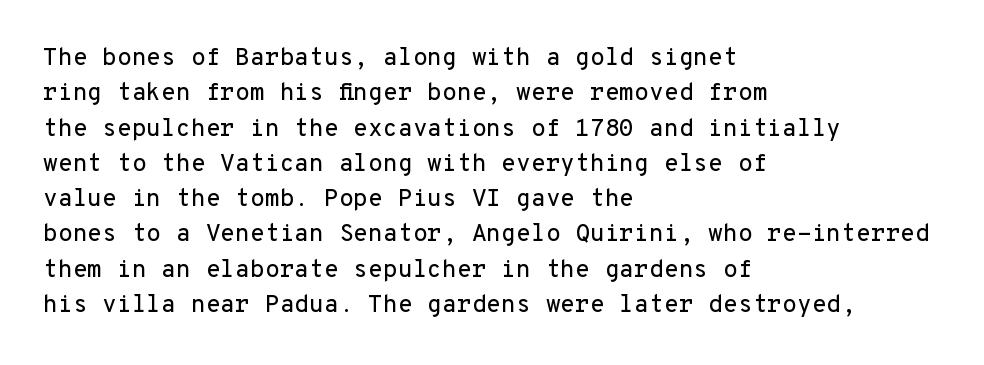
The passage shown stacks its lines at a standard gap. No extra tracking has been applied to these lines. Compared with a centered layout, this one pins lines to the left instead. The area under the type is left untouched. When letters stand straight like this, we call the style roman or upright.
